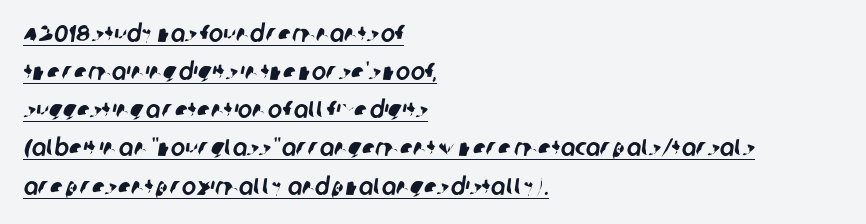
The space between consecutive lines is moderate. Inter-character spacing is left at the font's built-in metrics. In designer terms, the underline attribute is active on this setting. Visually the block forms a straight wall on the left and a jagged coastline on the right.
